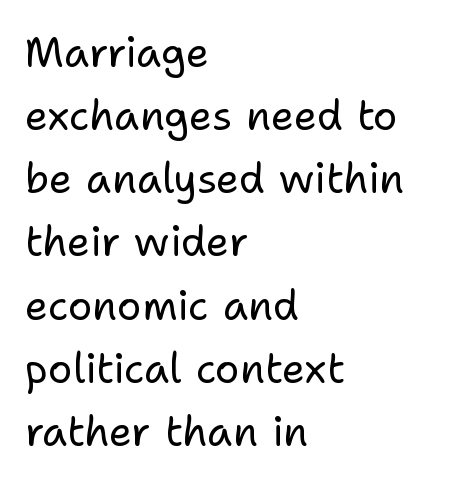
The image shows 41 px regular-weight sans-serif type, upright; set left-aligned, normal line spacing (1.54x), normal letter spacing, not underlined; low stroke contrast and a medium x-height.
